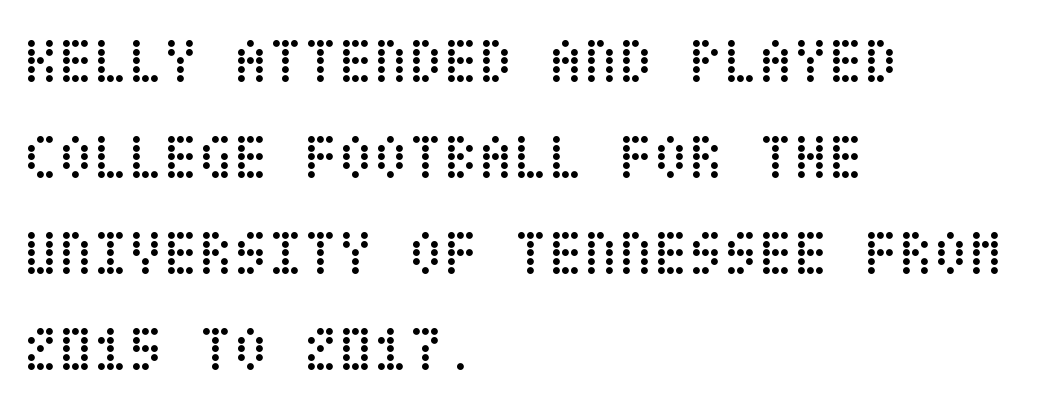
{"italic": "no", "bold": "no", "weight": "regular", "width": "condensed", "stroke_contrast": "low", "x_height": "large", "underline": "no", "align": "left", "line_spacing": "normal", "line_spacing_ratio": 1.5, "letter_spacing": "normal", "letter_spacing_em": 0.0, "glyph_px": 64}
